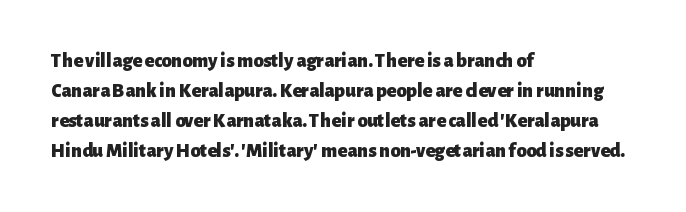
{"italic": "no", "bold": "yes", "underline": "no", "align": "left", "line_spacing": "normal", "line_spacing_ratio": 1.5, "letter_spacing": "normal", "letter_spacing_em": 0.0, "glyph_px": 20}
